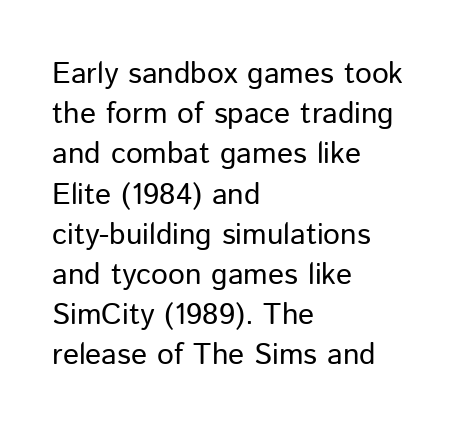
Is the block centered? No — it sits flush against the left margin. Beneath every word, the page is bare. Grotesque or geometric, the face here clearly has no serifs. Look at the tracking — it's just the regular setting, nothing added. Line spacing here is normal. Here the designer chose a conventional face with non-uniform glyph widths.
